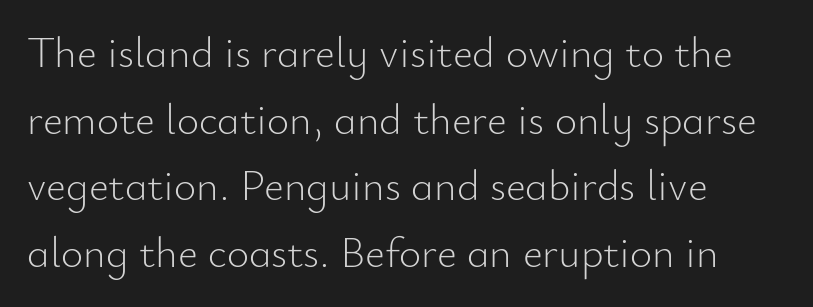
The image shows 43 px light sans-serif type, upright; set left-aligned, normal line spacing (1.55x), normal letter spacing, not underlined; low stroke contrast and a small x-height.
